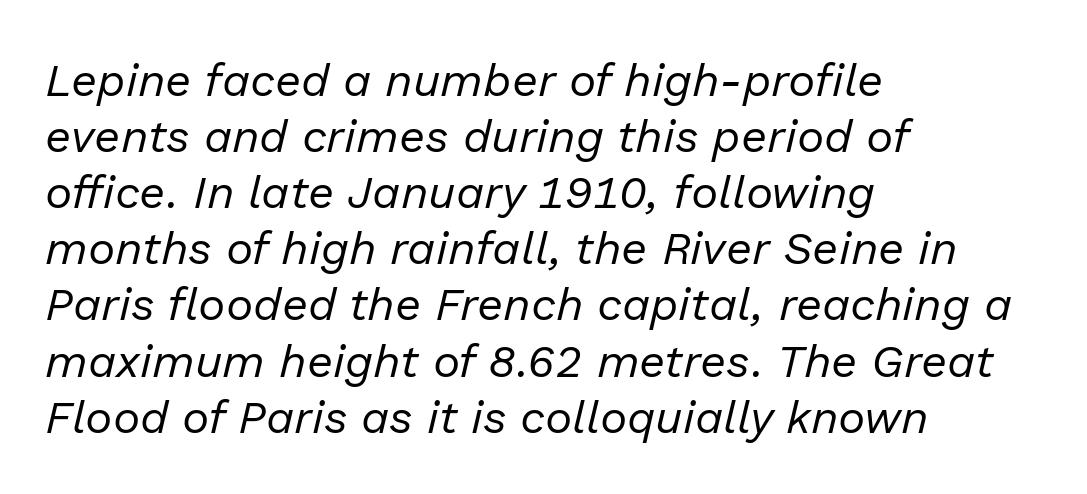
{"italic": "yes", "lean": "right", "slant_degrees": 13, "bold": "no", "weight": "regular", "width": "normal", "stroke_contrast": "low", "x_height": "medium", "monospaced": "no", "underline": "no", "align": "left", "line_spacing_ratio": 1.22, "letter_spacing": "normal", "letter_spacing_em": 0.0, "glyph_px": 46}
